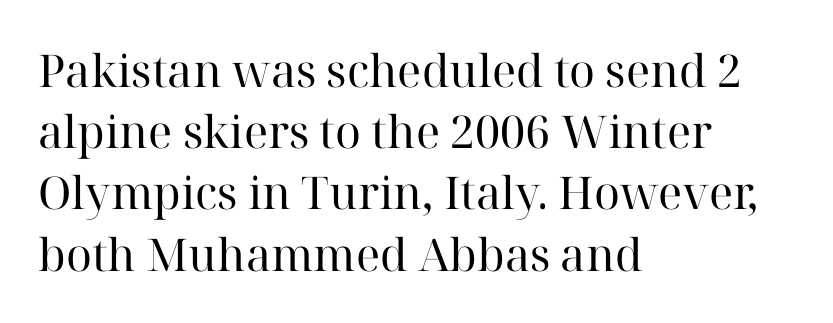
Unlike a clean sans, this face finishes its strokes with serifs. Letters rest on an invisible, unmarked baseline. Stroke thickness stays within the range of a standard reading face or lighter. This sample is left-justified, so line endings fall wherever the words run out. What stands out about the letter spacing? Nothing — it is the standard amount.
